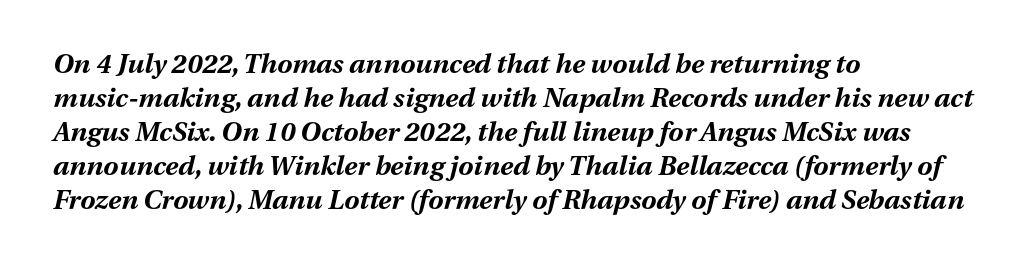
Q: Is the text bold? A: Yes.
Q: Is the text italic (slanted)? A: Yes, it leans right by about 13 degrees.
Q: Is the text underlined? A: No.
Q: How is the paragraph aligned? A: Left-aligned.
Q: Is the spacing between letters normal or unusually wide? A: Normal.
Q: Is the spacing between lines tight, normal or loose? A: Normal.
